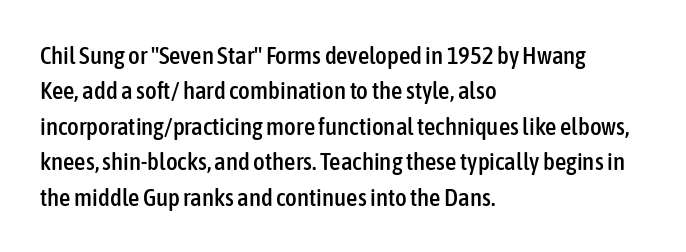
{"italic": "no", "underline": "no", "align": "left", "line_spacing": "normal", "line_spacing_ratio": 1.42, "letter_spacing": "normal", "letter_spacing_em": 0.0, "glyph_px": 25}
